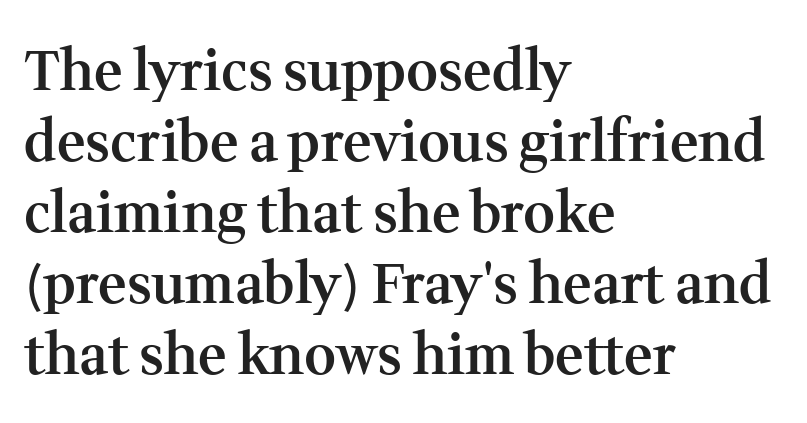
Q: Is the text bold? A: Semi-bold.
Q: Is the text italic (slanted)? A: No, it is upright.
Q: Is the typeface a serif or a sans-serif typeface? A: Serif.
Q: Is the text underlined? A: No.
Q: How is the paragraph aligned? A: Left-aligned.
Q: Is the spacing between letters normal or unusually wide? A: Normal.
Q: Is the spacing between lines tight, normal or loose? A: Normal.
Q: Width (condensed, normal, or wide)? A: Normal.
Q: Stroke contrast? A: Medium.
Q: x-height? A: Medium.
Q: Monospaced? A: No.
